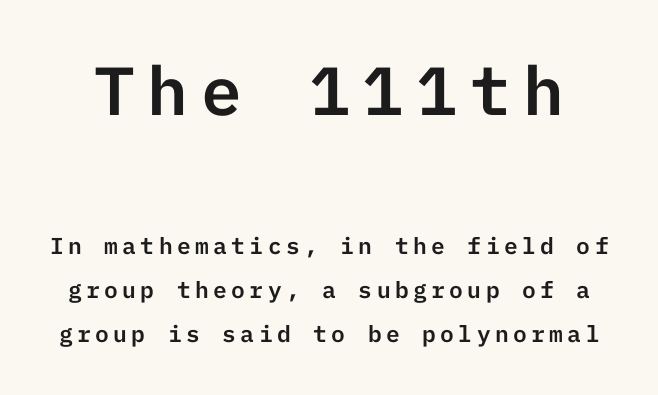
In this sample the first text group is rendered at the bigger scale. Beneath every word, the page is bare. The letters stand upright; this is a roman face. These lines stand farther apart than default settings would place them. Font category for this specimen: sans-serif.
